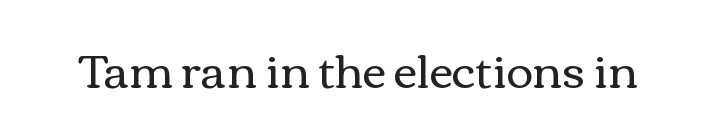
{"italic": "no", "bold": "no", "weight": "regular", "width": "wide", "x_height": "medium", "monospaced": "no", "underline": "no", "letter_spacing": "normal", "letter_spacing_em": 0.0, "glyph_px": 46}
